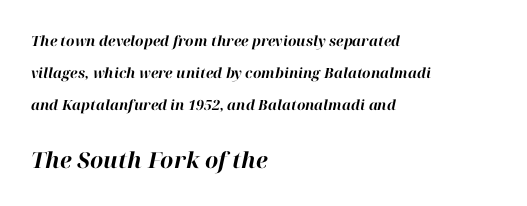
{"italic": "yes", "lean": "right", "slant_degrees": 12, "bold": "yes", "underline": "no", "align": "left", "line_spacing": "loose", "line_spacing_ratio": 2.27, "letter_spacing": "normal", "letter_spacing_em": 0.0, "larger_block": "second", "size_ratio": 1.57, "glyph_px": 22}
